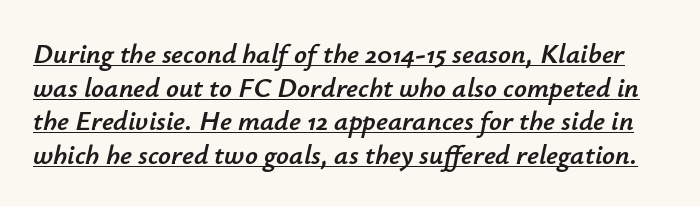
Q: Is the text italic (slanted)? A: Yes, it leans right by about 12 degrees.
Q: Is the text underlined? A: Yes.
Q: Is the spacing between letters normal or unusually wide? A: Normal.
Q: Width (condensed, normal, or wide)? A: Normal.
Q: Stroke contrast? A: Low.
Q: x-height? A: Small.
Q: Monospaced? A: No.
